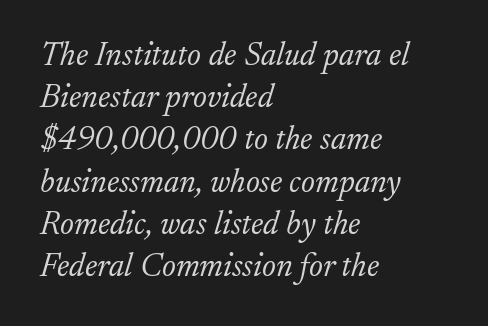
There is no visible air inserted between adjacent glyphs. This sample has the flowing, uneven cadence of proportional lettering. Serifs: yes, visible at the terminals of the letterforms. Anything drawn beneath the words? Only blank space. Designer's note — italics engaged. Successive baselines arrive at the customary interval.
